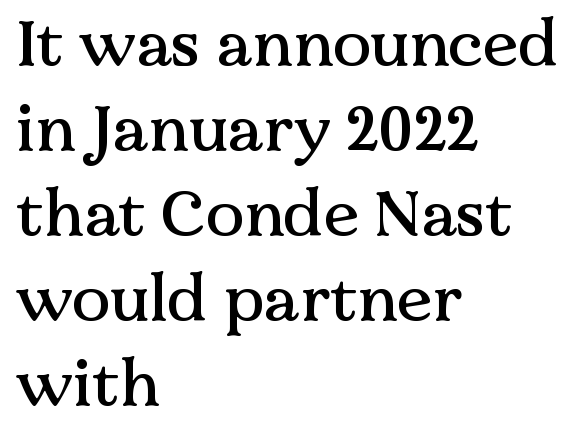
The image shows 64 px serif type, upright; set left-aligned, normal line spacing (1.33x), normal letter spacing, not underlined; medium stroke contrast and a medium x-height.
